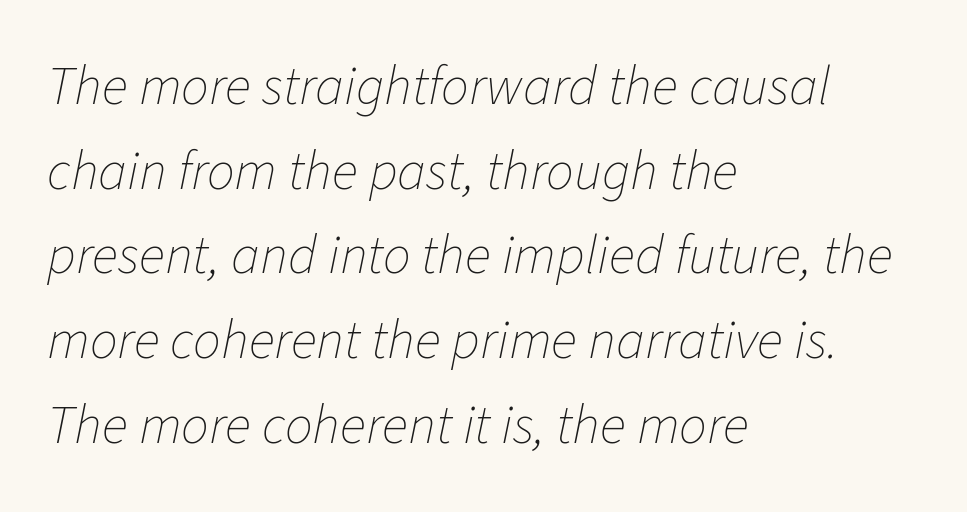
The image shows 55 px thin type, italic (leaning right); set left-aligned, normal line spacing (1.54x), normal letter spacing, not underlined; low stroke contrast and a medium x-height.
